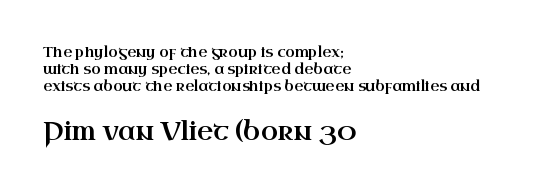
The image shows 25 px text type, upright; set left-aligned, line spacing 1.23x, normal letter spacing, not underlined; the second (bottom) block is 1.79x larger.
